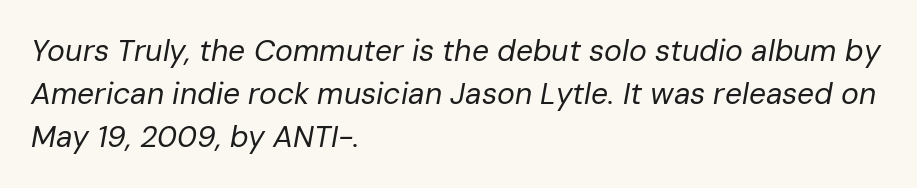
{"italic": "yes", "lean": "right", "slant_degrees": 10, "bold": "no", "weight": "regular", "width": "normal", "stroke_contrast": "low", "x_height": "medium", "monospaced": "no", "underline": "no", "align": "left", "line_spacing": "normal", "line_spacing_ratio": 1.43, "letter_spacing": "normal", "letter_spacing_em": 0.0, "glyph_px": 30}
